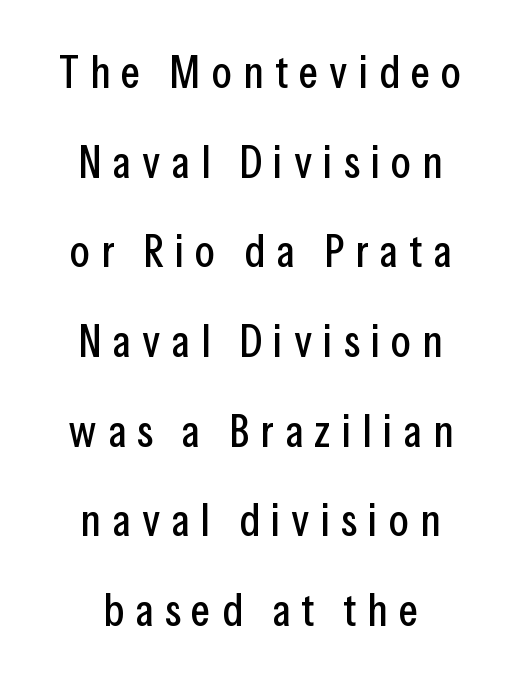
Q: Is the text italic (slanted)? A: No, it is upright.
Q: Is the typeface a serif or a sans-serif typeface? A: Sans-serif.
Q: Is the text underlined? A: No.
Q: How is the paragraph aligned? A: Centered.
Q: Is the spacing between letters normal or unusually wide? A: Unusually wide.
Q: Is the spacing between lines tight, normal or loose? A: Loose.
Q: Width (condensed, normal, or wide)? A: Condensed.
Q: Stroke contrast? A: Low.
Q: x-height? A: Medium.
Q: Monospaced? A: No.
